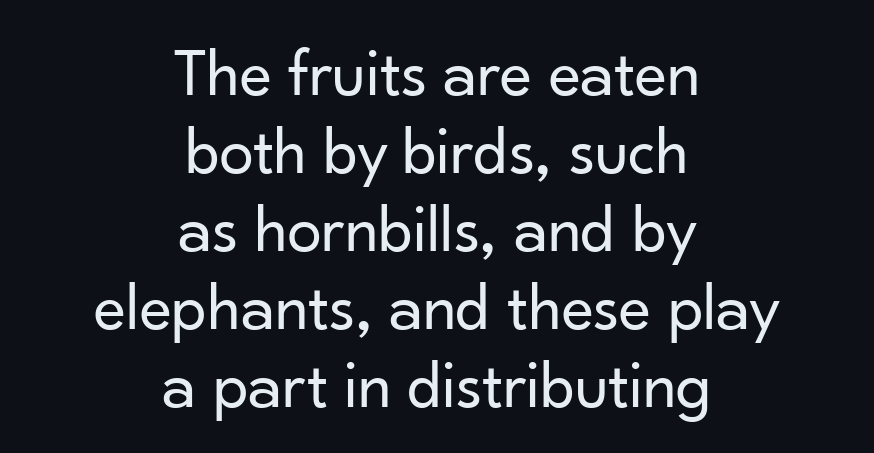
{"serif": "no", "italic": "no", "bold": "no", "weight": "regular", "width": "normal", "stroke_contrast": "low", "x_height": "small", "monospaced": "no", "underline": "no", "align": "center", "line_spacing": "tight", "line_spacing_ratio": 1.13, "letter_spacing": "normal", "letter_spacing_em": 0.0, "glyph_px": 69}
